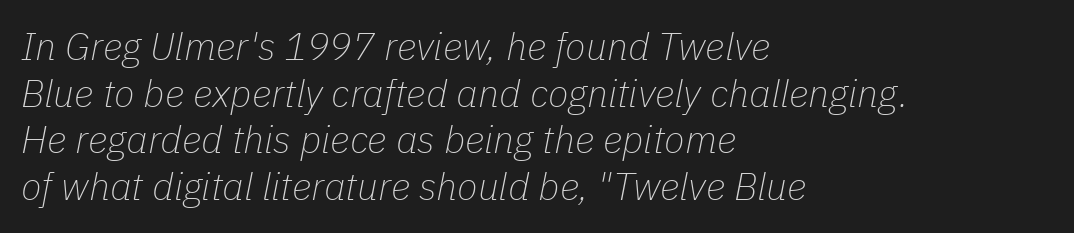
The glyphs are unaccompanied by any horizontal stroke below them. The passage shown has conventional tracking throughout. The characters are drawn with everyday or finer stroke widths. Each letter keeps its own natural width here, so spacing adapts to shape.
